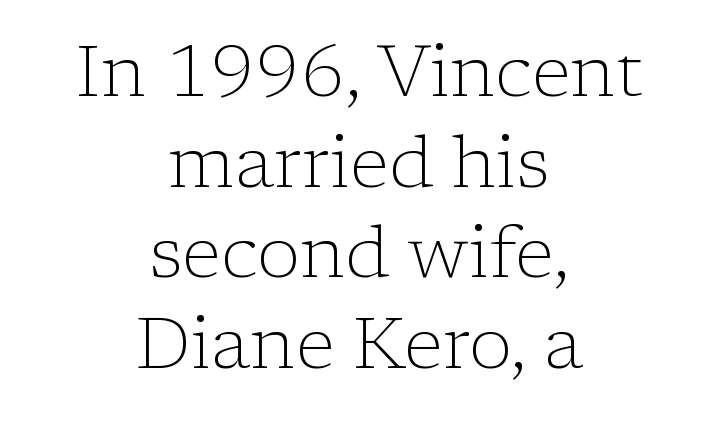
{"serif": "yes", "italic": "no", "bold": "no", "weight": "light", "width": "normal", "stroke_contrast": "low", "x_height": "medium", "monospaced": "no", "underline": "no", "align": "center", "line_spacing": "normal", "line_spacing_ratio": 1.26, "letter_spacing": "normal", "letter_spacing_em": 0.0, "glyph_px": 72}
